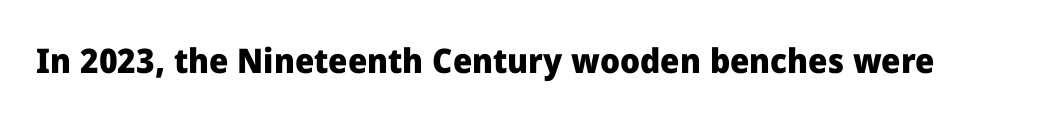
The image shows 34 px heavy sans-serif type, upright; set normal letter spacing, not underlined; low stroke contrast and a medium x-height.
